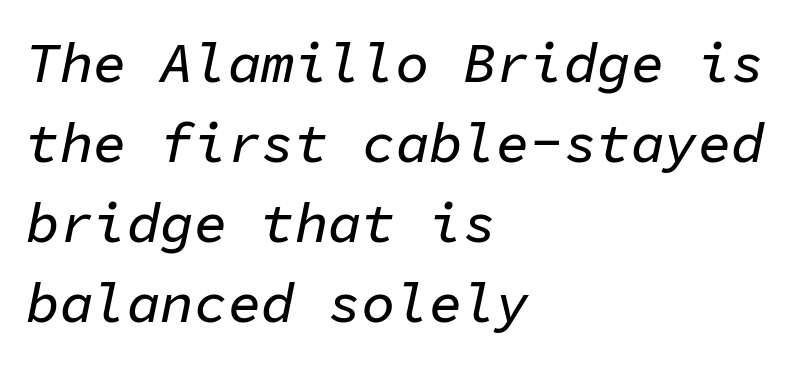
Q: Is the text italic (slanted)? A: Yes, it leans right by about 11 degrees.
Q: Is the text underlined? A: No.
Q: How is the paragraph aligned? A: Left-aligned.
Q: Is the spacing between letters normal or unusually wide? A: Normal.
Q: Is the spacing between lines tight, normal or loose? A: Normal.
Q: Width (condensed, normal, or wide)? A: Normal.
Q: Stroke contrast? A: Low.
Q: x-height? A: Medium.
Q: Monospaced? A: Yes.
